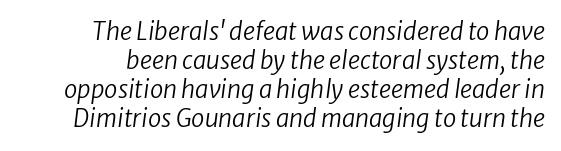
Q: Is the text bold? A: No.
Q: Is the text italic (slanted)? A: Yes, it leans right by about 8 degrees.
Q: Is the text underlined? A: No.
Q: Is the spacing between letters normal or unusually wide? A: Normal.
